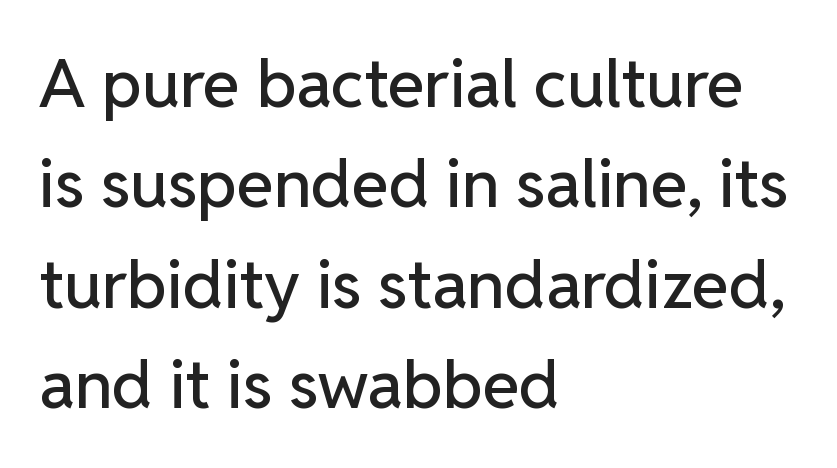
Compared with a centered layout, this one pins lines to the left instead. Honestly, the row spacing looks completely unremarkable. Each row of text sits above clean, open space. Italic? Not at all — the glyphs are vertical. This sample uses plain, unmodified letter spacing.
